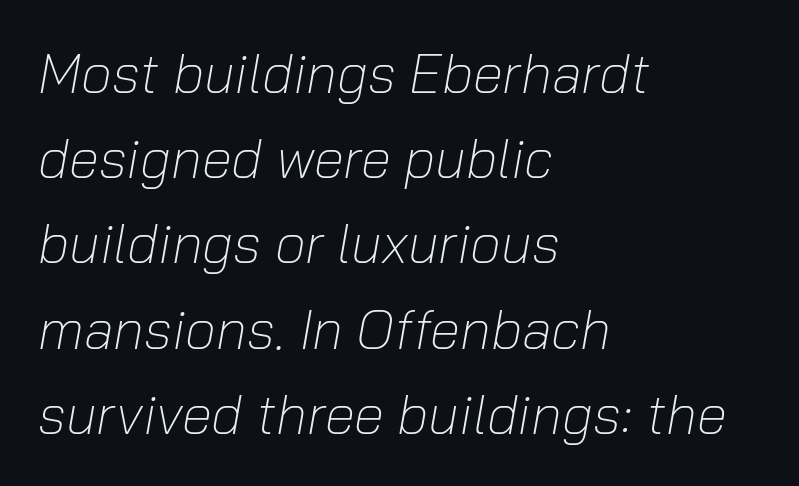
{"italic": "yes", "lean": "right", "slant_degrees": 10, "bold": "no", "weight": "light", "width": "normal", "stroke_contrast": "low", "x_height": "medium", "monospaced": "no", "underline": "no", "align": "left", "line_spacing": "normal", "line_spacing_ratio": 1.55, "letter_spacing": "normal", "letter_spacing_em": 0.0, "glyph_px": 55}
